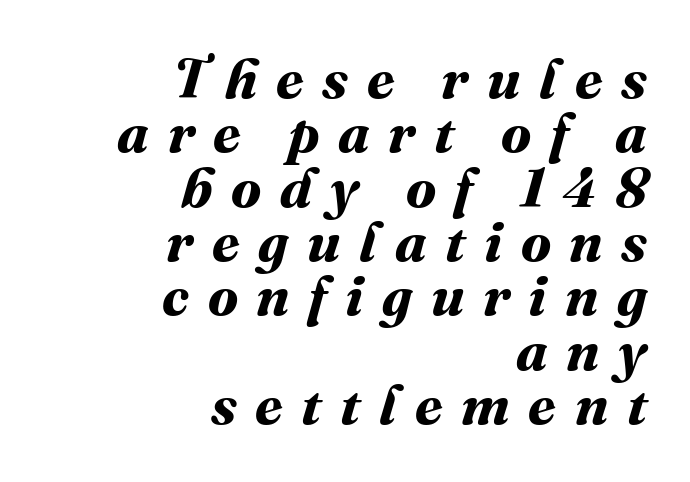
{"bold": "yes", "weight": "bold", "width": "normal", "stroke_contrast": "medium", "x_height": "medium", "monospaced": "no", "underline": "no", "align": "right", "line_spacing": "tight", "line_spacing_ratio": 0.97, "letter_spacing": "wide", "letter_spacing_em": 0.33, "glyph_px": 56}
